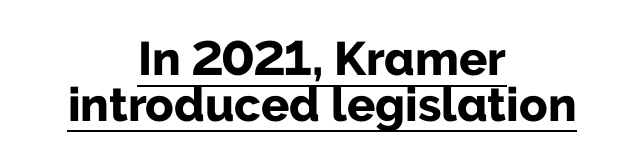
Q: Is the text bold? A: Yes.
Q: Is the text italic (slanted)? A: No, it is upright.
Q: Is the typeface a serif or a sans-serif typeface? A: Sans-serif.
Q: Is the text underlined? A: Yes.
Q: How is the paragraph aligned? A: Centered.
Q: Is the spacing between letters normal or unusually wide? A: Normal.
Q: Is the spacing between lines tight, normal or loose? A: Tight.
Q: Width (condensed, normal, or wide)? A: Normal.
Q: Stroke contrast? A: Low.
Q: x-height? A: Medium.
Q: Monospaced? A: No.
